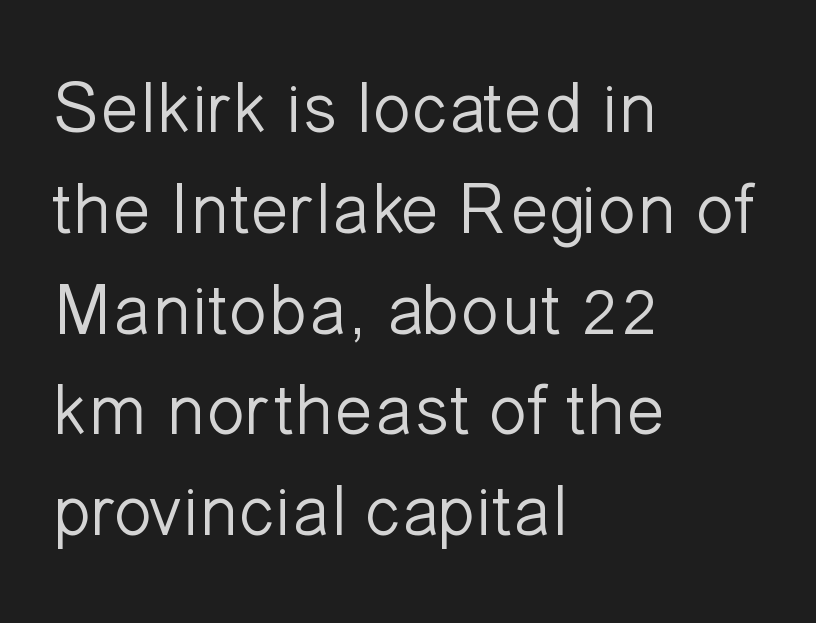
The image shows 72 px light sans-serif type, upright; set left-aligned, normal line spacing (1.4x), normal letter spacing, not underlined; low stroke contrast and a medium x-height.
